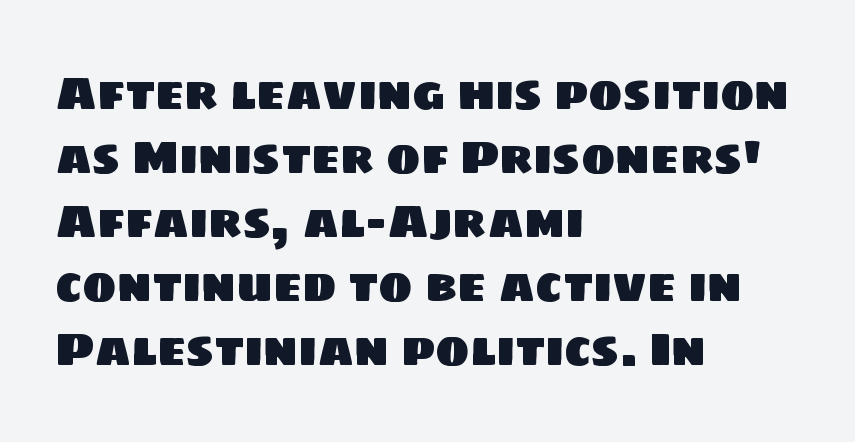
Q: Is the typeface a serif or a sans-serif typeface? A: Sans-serif.
Q: Is the text underlined? A: No.
Q: How is the paragraph aligned? A: Left-aligned.
Q: Is the spacing between letters normal or unusually wide? A: Normal.
Q: Is the spacing between lines tight, normal or loose? A: Normal.
Q: Width (condensed, normal, or wide)? A: Normal.
Q: Stroke contrast? A: Low.
Q: x-height? A: Large.
Q: Monospaced? A: No.
